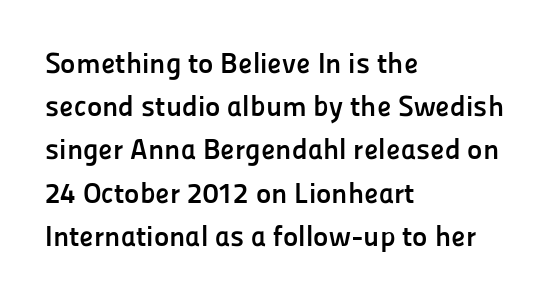
How are the letters spaced? Ordinarily, with no added tracking. Summary of vertical rhythm: regular, with standard interline spacing. How heavy is the stroke? Heavy — this is a bold. Teacher's note: observe the even left margin — that is flush-left alignment. Serif or sans? Sans — the stroke terminals are bare. Think of a printed novel: that variable character pitch is what you see here.
